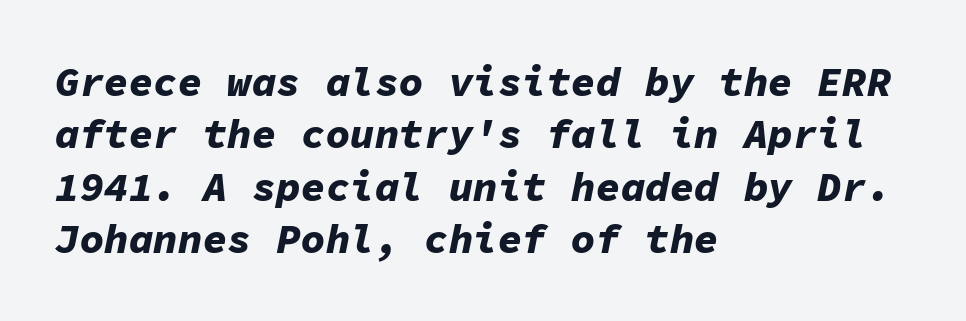
{"italic": "yes", "lean": "right", "slant_degrees": 11, "bold": "yes", "weight": "bold", "width": "normal", "stroke_contrast": "low", "x_height": "medium", "monospaced": "yes", "underline": "no", "align": "left", "line_spacing": "normal", "line_spacing_ratio": 1.28, "letter_spacing": "normal", "letter_spacing_em": 0.0, "glyph_px": 41}
